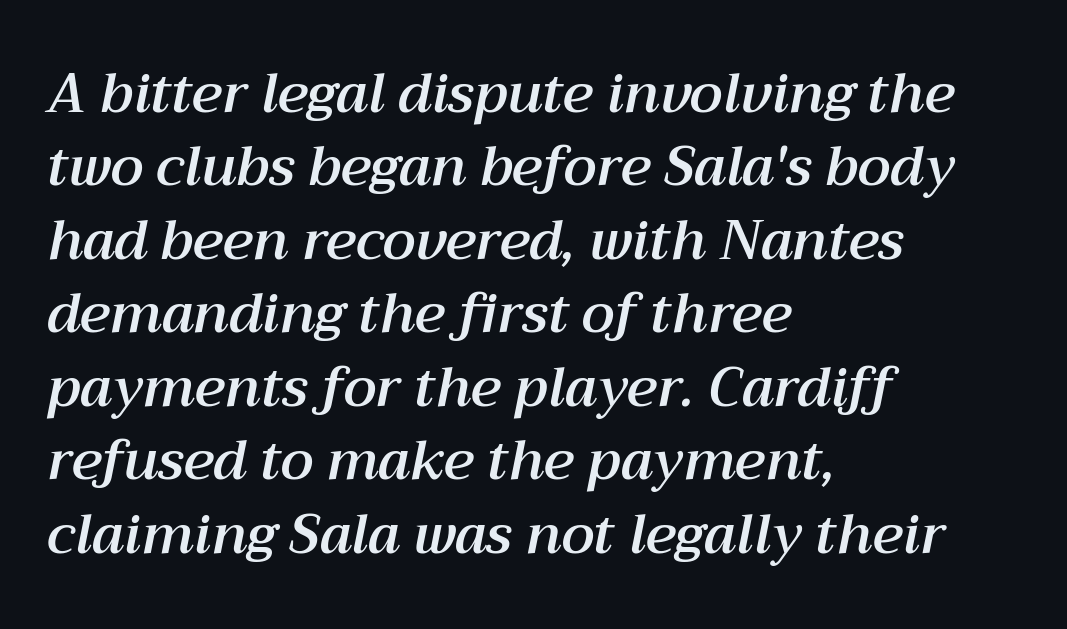
The image shows 54 px text type, italic (leaning right); set left-aligned, normal line spacing (1.36x), normal letter spacing, not underlined; medium stroke contrast and a medium x-height.
